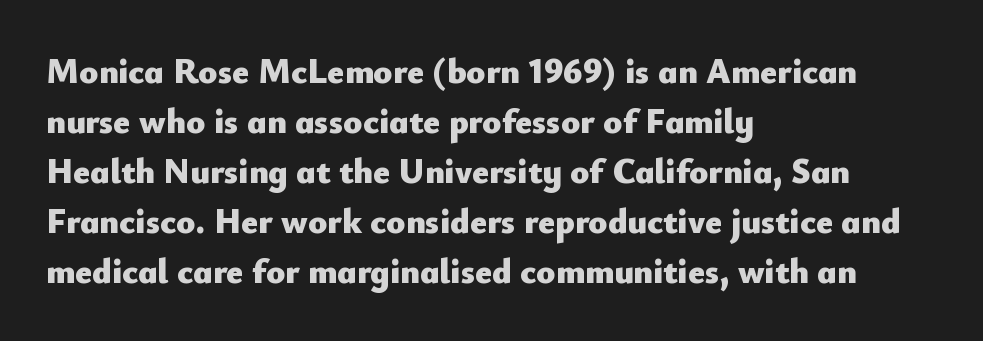
A bare baseline throughout the passage. Which margin do the lines hug? The left one — the right edge is uneven. Rows of type keep a routine distance in the vertical direction. Strokes here are thick enough to call this a true bold. What stands out about the letter spacing? Nothing — it is the standard amount.
